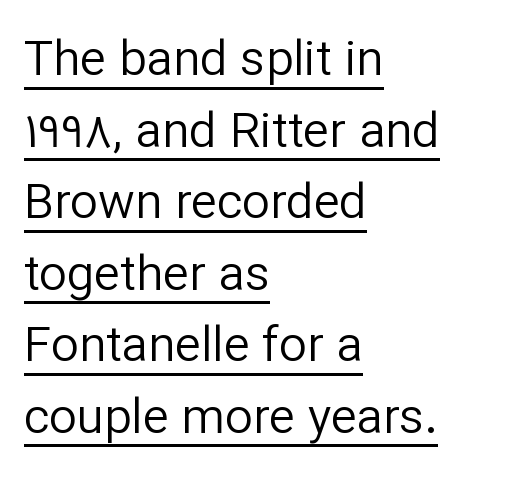
Q: Is the text bold? A: No.
Q: Is the text italic (slanted)? A: No, it is upright.
Q: Is the typeface a serif or a sans-serif typeface? A: Sans-serif.
Q: Is the text underlined? A: Yes.
Q: How is the paragraph aligned? A: Left-aligned.
Q: Is the spacing between letters normal or unusually wide? A: Normal.
Q: Is the spacing between lines tight, normal or loose? A: Normal.
Q: Width (condensed, normal, or wide)? A: Normal.
Q: Stroke contrast? A: Low.
Q: x-height? A: Medium.
Q: Monospaced? A: No.
